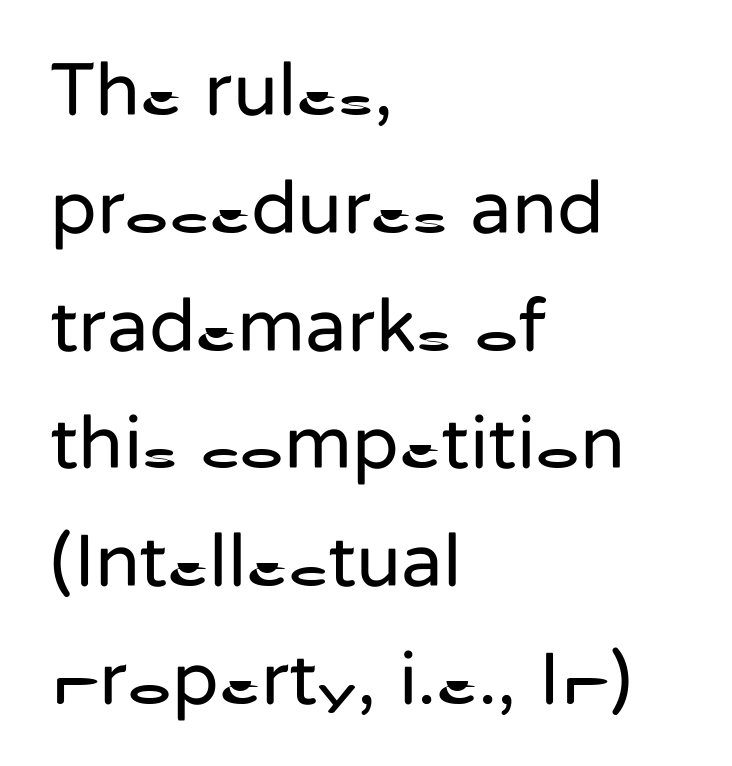
The image shows 76 px regular-weight sans-serif type, upright; set left-aligned, normal line spacing (1.55x), normal letter spacing, not underlined; low stroke contrast and a medium x-height.
